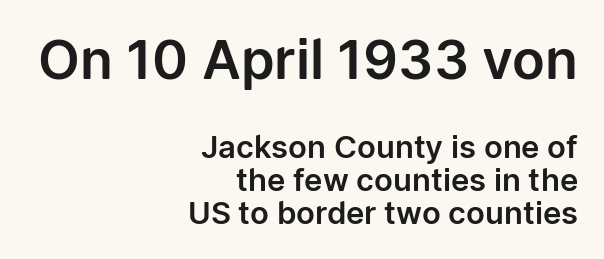
The image shows 54 px sans-serif type, upright; set right-aligned, tight line spacing (1.07x), normal letter spacing, not underlined; the first (top) block is 1.74x larger; low stroke contrast and a medium x-height.
